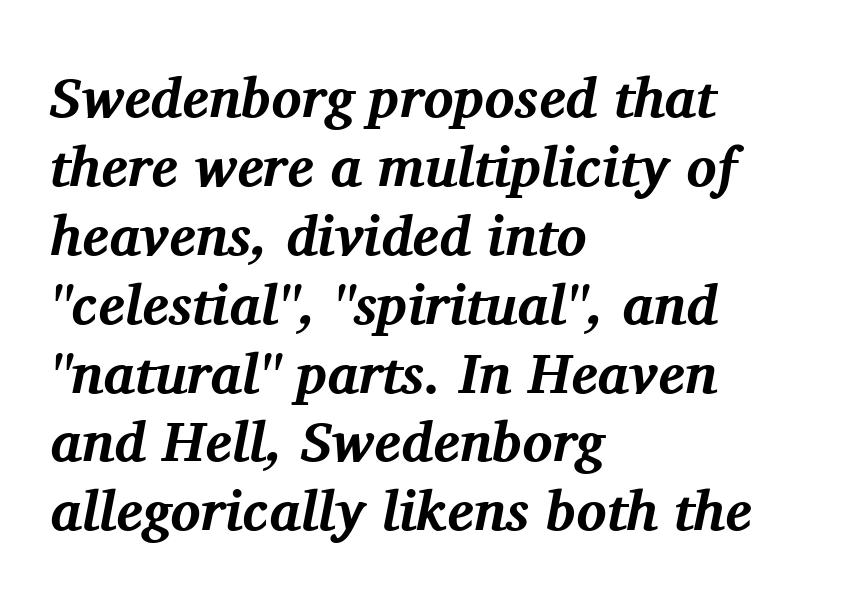
The image shows 56 px bold serif type, italic (leaning right); set left-aligned, line spacing 1.23x, normal letter spacing, not underlined; medium stroke contrast and a medium x-height.
